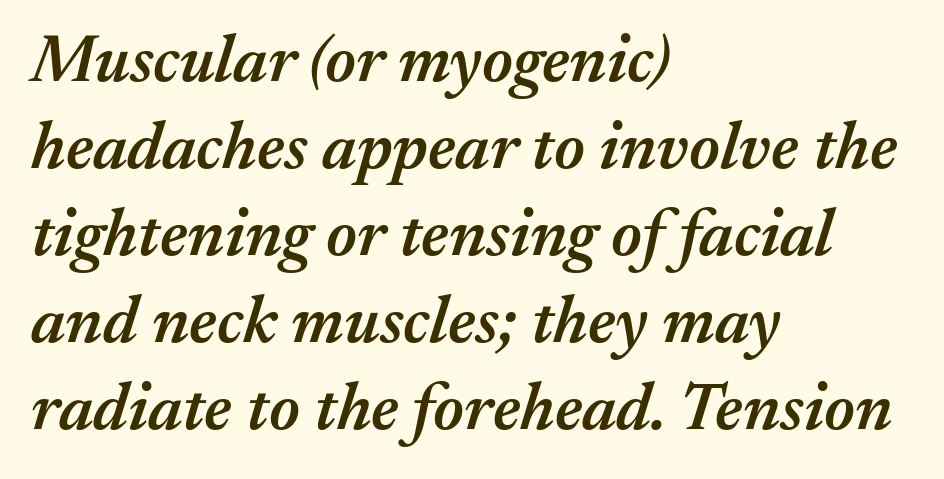
{"italic": "yes", "lean": "right", "slant_degrees": 17, "bold": "semi", "weight": "semibold", "width": "normal", "stroke_contrast": "medium", "x_height": "medium", "monospaced": "no", "underline": "no", "align": "left", "line_spacing": "normal", "line_spacing_ratio": 1.3, "letter_spacing": "normal", "letter_spacing_em": 0.0, "glyph_px": 67}
